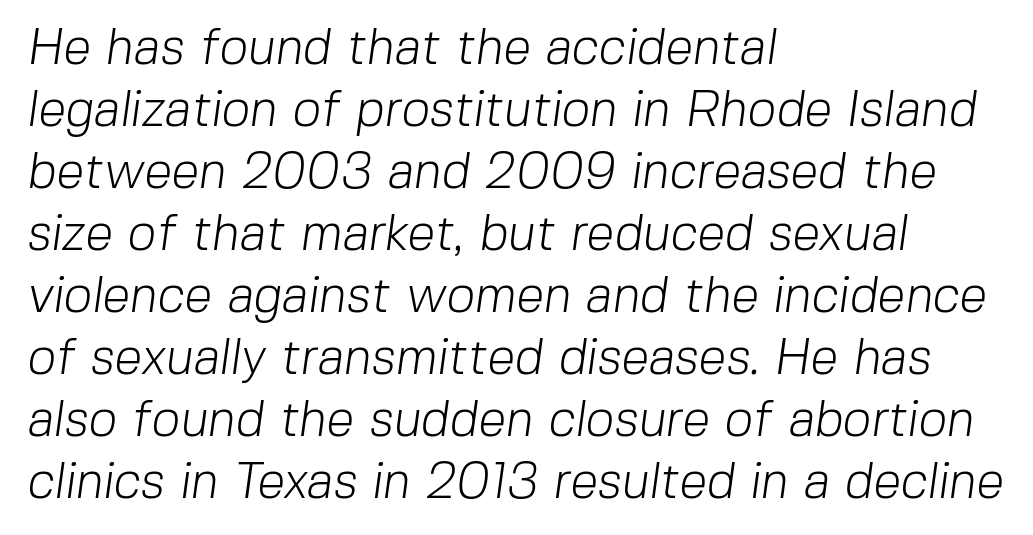
The image shows 50 px light sans-serif type; set left-aligned, line spacing 1.24x, normal letter spacing, not underlined; low stroke contrast and a medium x-height.
